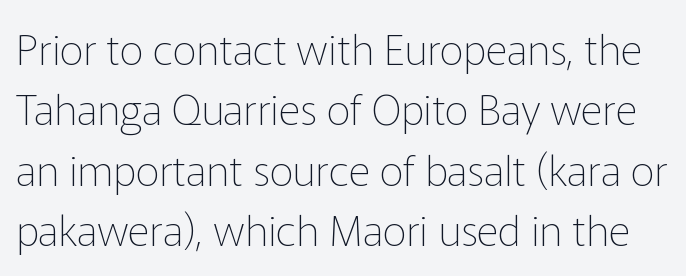
The image shows 42 px thin sans-serif type, upright; set normal line spacing (1.44x), normal letter spacing, not underlined; low stroke contrast and a medium x-height.
